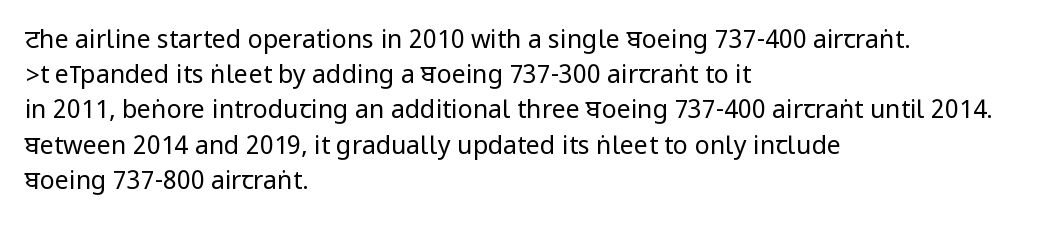
Weight: not bold — regular or lighter. Summary of vertical rhythm: regular, with standard interline spacing. Italic? Not at all — the glyphs are vertical. Words appear dense and cohesive because spacing is normal. Glance below the letters and you will spot only blank space.
